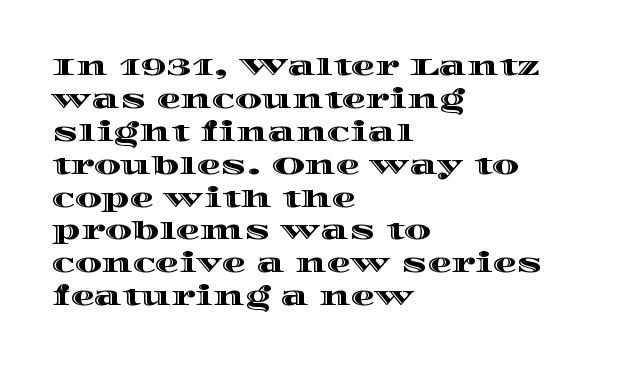
The type sits square on the baseline with zero lean. Students, observe: this is what conventionally led text looks like. Notice how the passage keeps a crisp vertical edge on the left only. Lines of text with bare space underneath.
